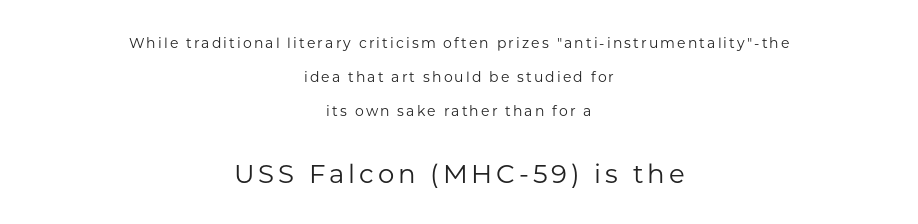
{"italic": "no", "bold": "no", "underline": "no", "align": "center", "line_spacing": "loose", "line_spacing_ratio": 2.43, "larger_block": "second", "size_ratio": 1.86, "glyph_px": 26}
